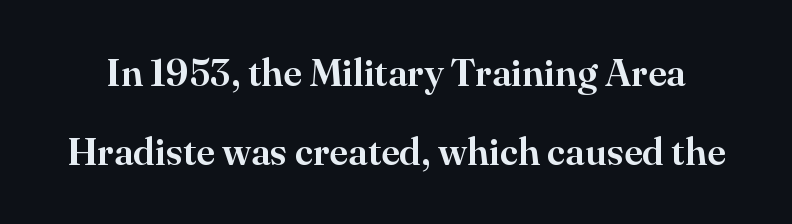
The image shows 38 px serif type, upright; set loose line spacing (2.08x), normal letter spacing, not underlined; high stroke contrast and a small x-height.
